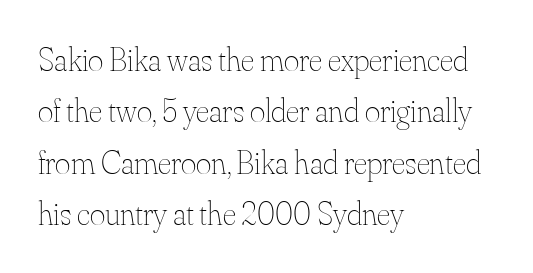
Here the designer chose a conventional face with non-uniform glyph widths. Layout note: lines flush left. The rows are spaced the way most documents space them. The letters look calm and open, with moderate or lighter stems.
